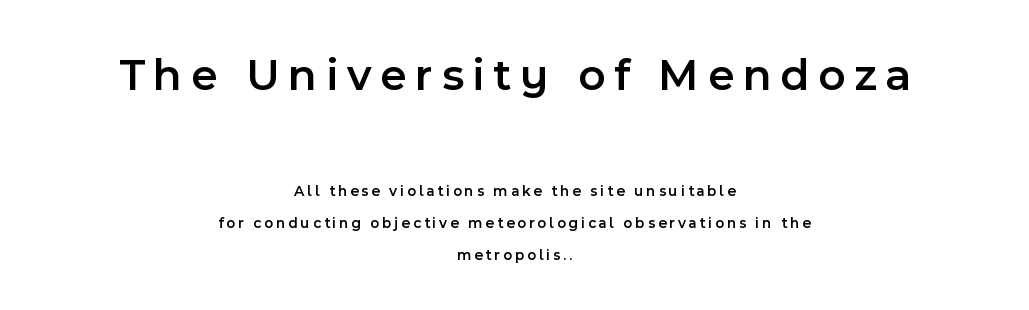
Q: Is the text bold? A: Semi-bold.
Q: Is the text italic (slanted)? A: No, it is upright.
Q: Is the typeface a serif or a sans-serif typeface? A: Sans-serif.
Q: Is the text underlined? A: No.
Q: How is the paragraph aligned? A: Centered.
Q: Is the spacing between lines tight, normal or loose? A: Loose.
Q: Which block of text is set in a larger size, the first (top) or the second (bottom)? A: The first (top) one.
Q: Width (condensed, normal, or wide)? A: Normal.
Q: x-height? A: Medium.
Q: Monospaced? A: No.
